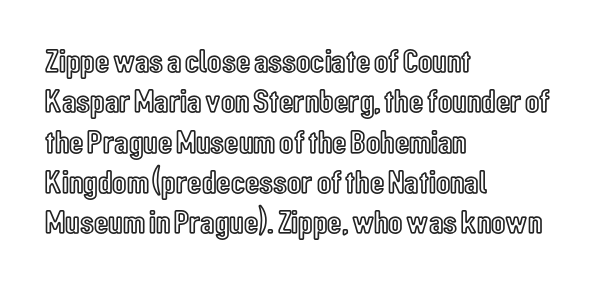
{"italic": "no", "width": "condensed", "x_height": "medium", "monospaced": "no", "underline": "no", "align": "left", "line_spacing_ratio": 1.22, "letter_spacing": "normal", "letter_spacing_em": 0.0, "glyph_px": 33}
